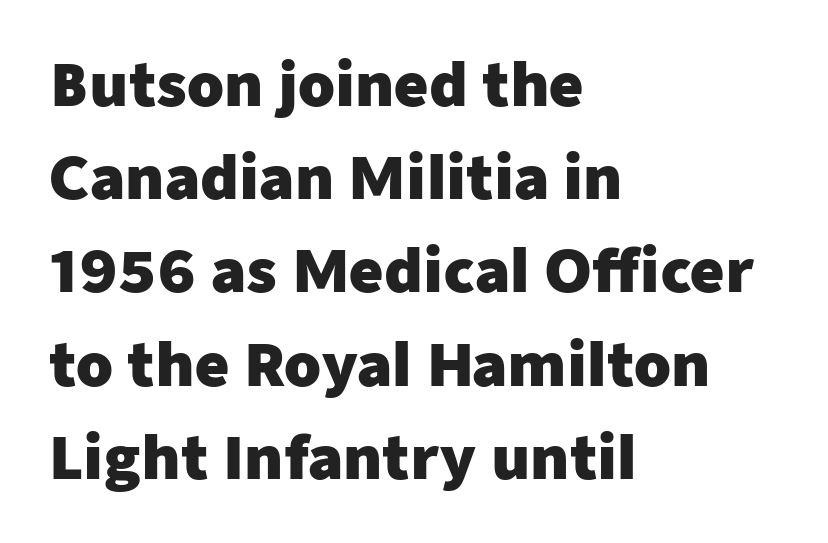
Q: Is the text bold? A: Yes.
Q: Is the text italic (slanted)? A: No, it is upright.
Q: Is the typeface a serif or a sans-serif typeface? A: Sans-serif.
Q: Is the text underlined? A: No.
Q: How is the paragraph aligned? A: Left-aligned.
Q: Is the spacing between letters normal or unusually wide? A: Normal.
Q: Is the spacing between lines tight, normal or loose? A: Normal.
Q: Width (condensed, normal, or wide)? A: Normal.
Q: Stroke contrast? A: Low.
Q: x-height? A: Medium.
Q: Monospaced? A: No.
